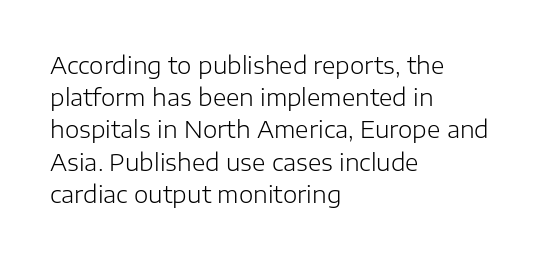
{"italic": "no", "bold": "no", "underline": "no", "align": "left", "line_spacing": "normal", "line_spacing_ratio": 1.4, "letter_spacing": "normal", "letter_spacing_em": 0.0, "glyph_px": 23}
